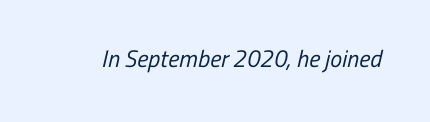
Q: Is the text bold? A: No.
Q: Is the text underlined? A: No.
Q: Is the spacing between letters normal or unusually wide? A: Normal.
